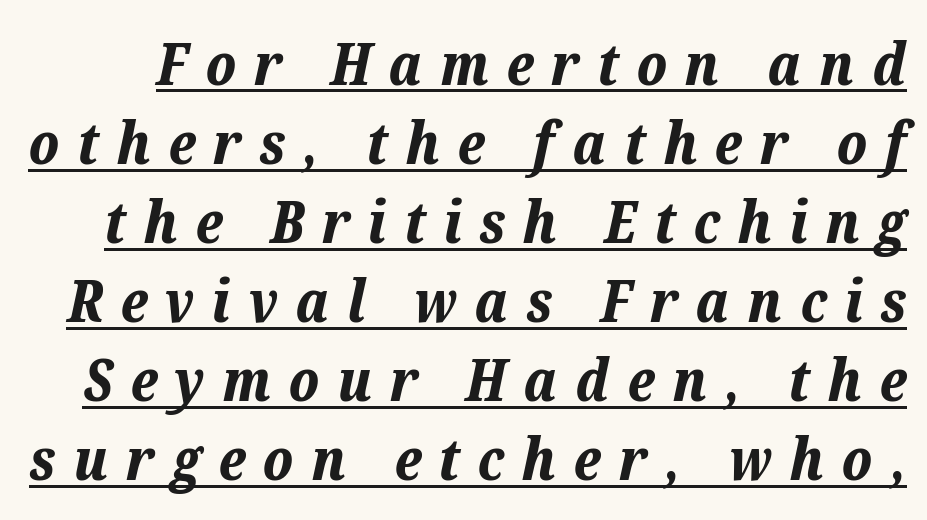
The image shows 59 px bold type, italic (leaning right); set normal line spacing (1.34x), unusually wide letter spacing (+0.3 em), underlined; low stroke contrast and a medium x-height.
